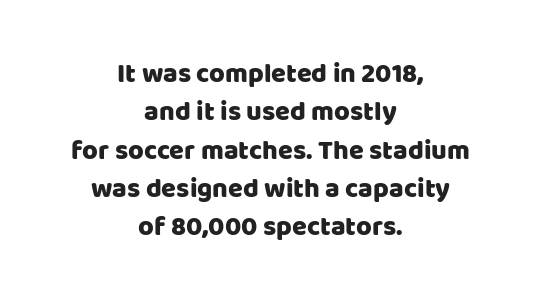
The vertical gap from one line to the next is medium. Here the glyphs are tracked normally, forming tight word shapes. Layout note: lines centered. The baseline area is clear.
